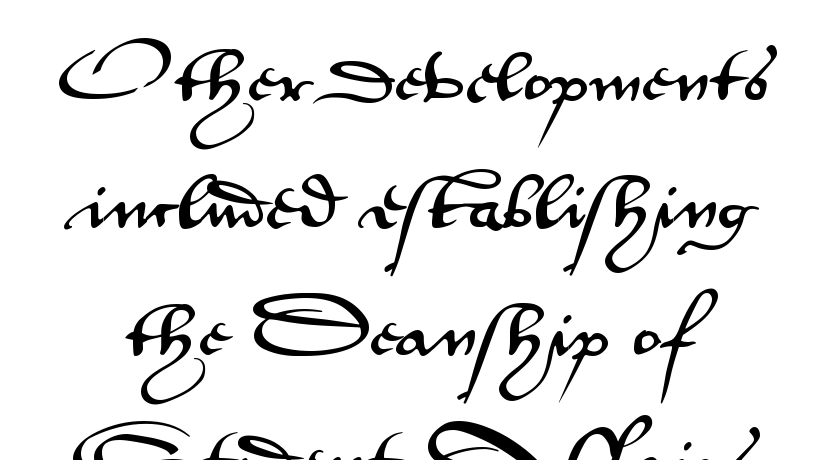
Q: Is the text italic (slanted)? A: Yes.
Q: Is the typeface a serif or a sans-serif typeface? A: Sans-serif.
Q: Is the text underlined? A: No.
Q: Is the spacing between letters normal or unusually wide? A: Normal.
Q: Is the spacing between lines tight, normal or loose? A: Loose.
Q: Width (condensed, normal, or wide)? A: Wide.
Q: Stroke contrast? A: Medium.
Q: x-height? A: Small.
Q: Monospaced? A: No.
